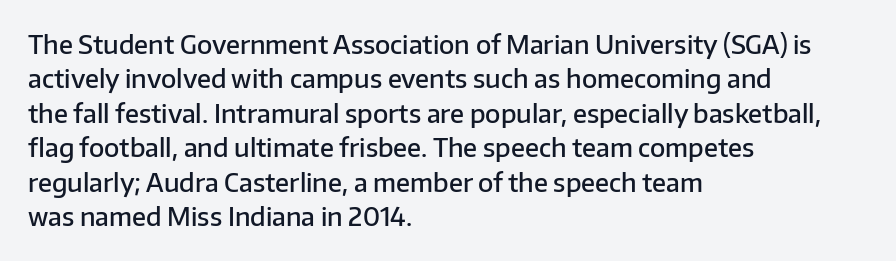
The image shows 25 px text type, upright; set left-aligned, normal line spacing (1.38x), normal letter spacing, not underlined.
